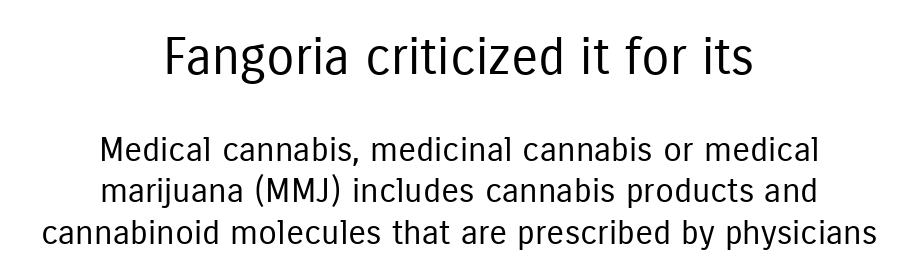
Grotesque or geometric, the face here clearly has no serifs. It's the straight-up-and-down kind of type. Descenders hang freely into open space. Each word holds together tightly as a unit, with standard inter-letter gaps. The passage is arranged like a title page — every line centered. No chunkiness to these letters — they're not bold.
